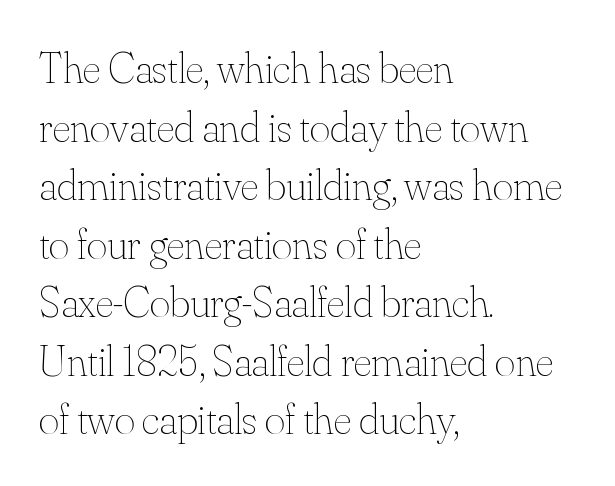
Q: Is the text bold? A: No.
Q: Is the text italic (slanted)? A: No, it is upright.
Q: Is the text underlined? A: No.
Q: How is the paragraph aligned? A: Left-aligned.
Q: Is the spacing between letters normal or unusually wide? A: Normal.
Q: Is the spacing between lines tight, normal or loose? A: Normal.
Q: Width (condensed, normal, or wide)? A: Normal.
Q: Stroke contrast? A: Medium.
Q: x-height? A: Small.
Q: Monospaced? A: No.
